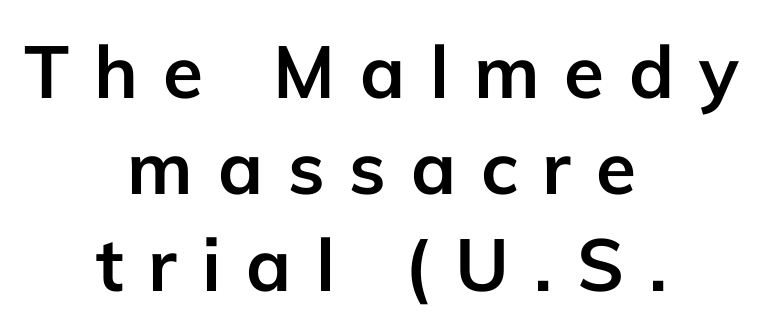
The image shows 73 px semibold sans-serif type, upright; set centered, normal line spacing (1.32x), unusually wide letter spacing (+0.34 em), not underlined; low stroke contrast and a medium x-height.
